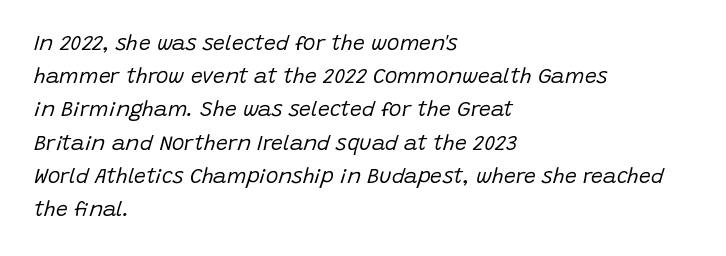
The image shows 21 px text type, italic (leaning right); set left-aligned, normal line spacing (1.58x), normal letter spacing, not underlined.
